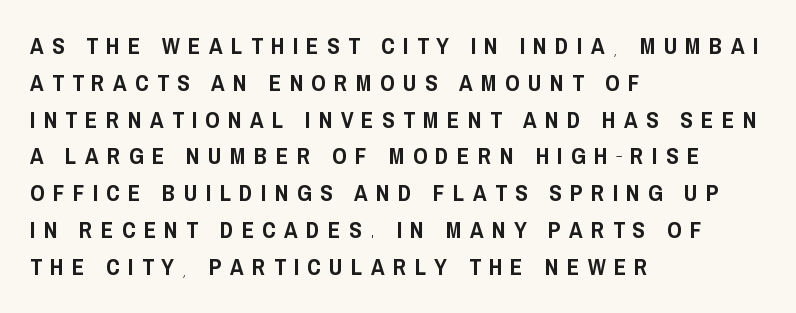
The image shows 23 px text type, upright; set left-aligned, normal line spacing (1.6x), unusually wide letter spacing (+0.36 em), not underlined.
